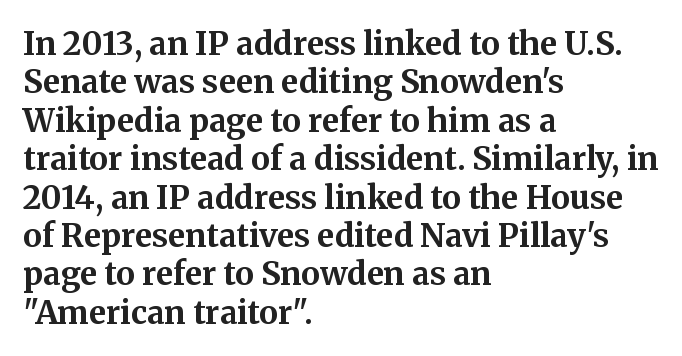
The letters sit at their default tracking, neither squeezed nor spread. Here the designer chose a conventional face with non-uniform glyph widths. Heavy-handed strokes throughout: this text is bold. What kind of face is this? One with serifs. Typeset ragged right — the left edge is the straight one. Only glyphs here, with clear space below each row.
